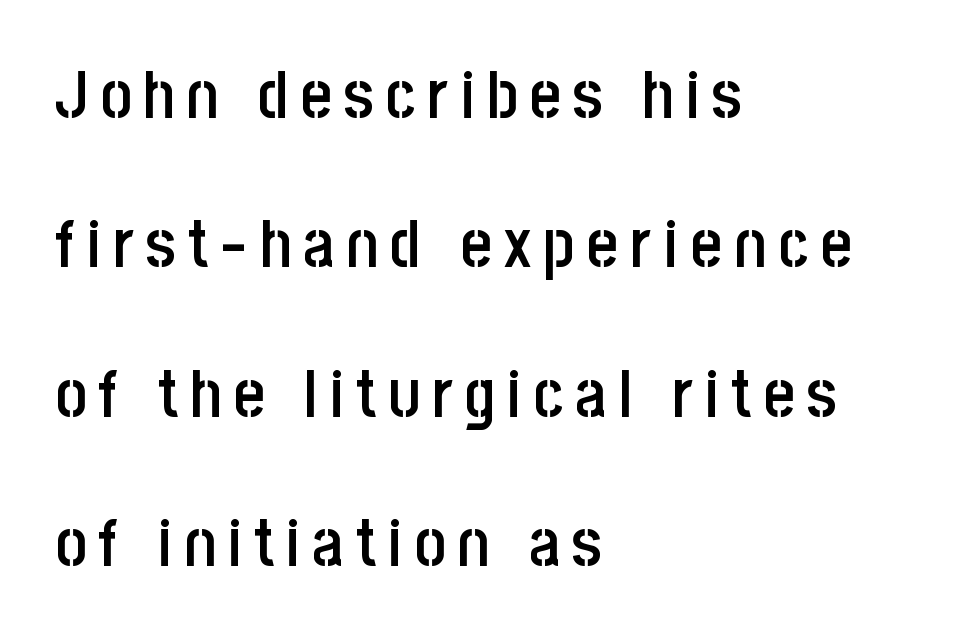
A typesetter would call this proportional, since set widths differ per character. Vertically, the passage feels expansive, rows floating well apart. Summary of weight: moderately heavy, a semibold. A typesetter would mark this as roman, not italic. The area under the type is left untouched. Grotesque or geometric, the face here clearly has no serifs.
